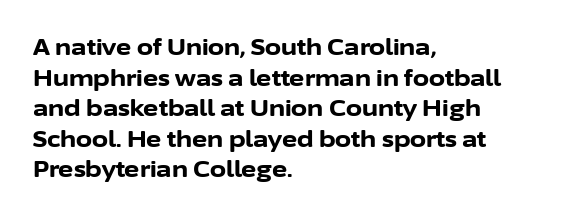
Nobody touched the tracking dial on this one. Heft: maximum for text — a bold. The rendering anchors every line to the left-hand side. The line-height multiplier appears to be the usual default.
